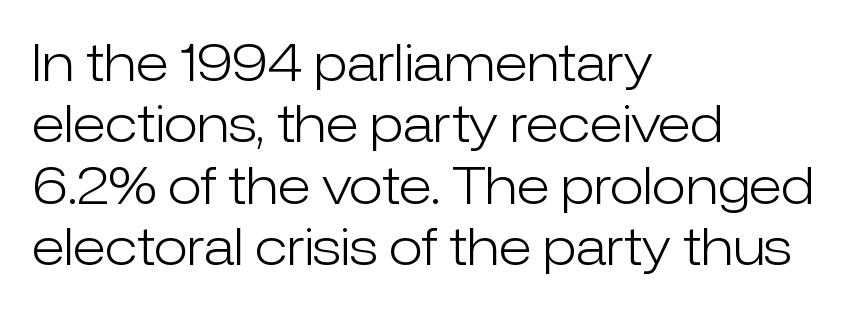
Each letter keeps its own natural width here, so spacing adapts to shape. Lines of text with bare space underneath. Every character sits straight up, as roman type does. The text block is weighted toward the left margin, trailing off unevenly rightward. Is the type heavy? It reads as light-to-regular instead.
